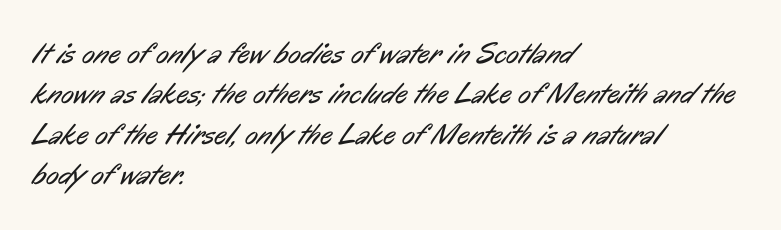
The image shows 30 px regular-weight, condensed sans-serif type; set left-aligned, normal line spacing (1.35x), normal letter spacing, not underlined; low stroke contrast and a medium x-height.
